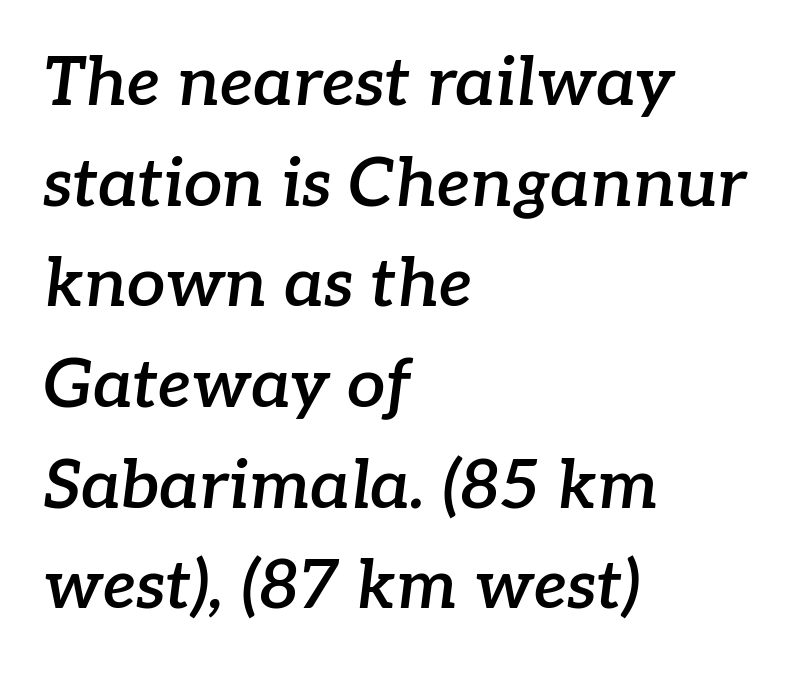
{"serif": "yes", "italic": "yes", "lean": "right", "slant_degrees": 7, "bold": "semi", "weight": "semibold", "width": "normal", "stroke_contrast": "low", "x_height": "medium", "monospaced": "no", "underline": "no", "align": "left", "line_spacing": "normal", "line_spacing_ratio": 1.48, "letter_spacing": "normal", "letter_spacing_em": 0.0, "glyph_px": 68}
